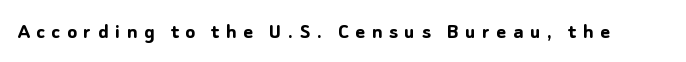
Lines of text with bare space underneath. The type sits square on the baseline with zero lean. The passage shown has open, widely tracked lettering throughout. Bold? Absolutely — the strokes are thick and heavy.
